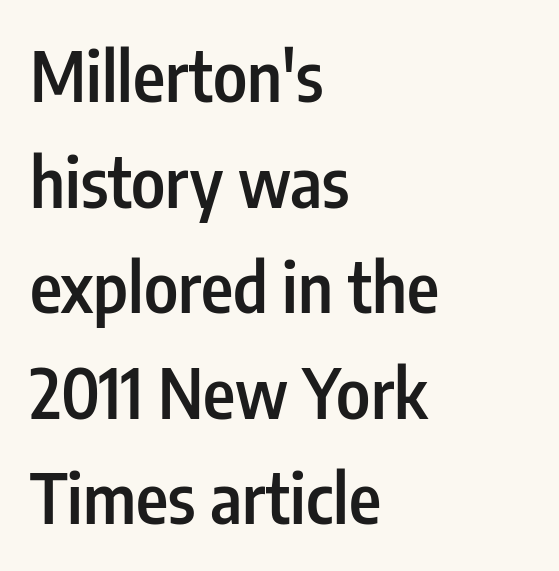
The passage shown is typeset with a sans-serif family. Character widths vary here, with narrow letters taking less room than wide ones. The letters stand upright; this is a roman face. Look at the stroke-to-counter ratio: somewhat heavy, a semibold.
